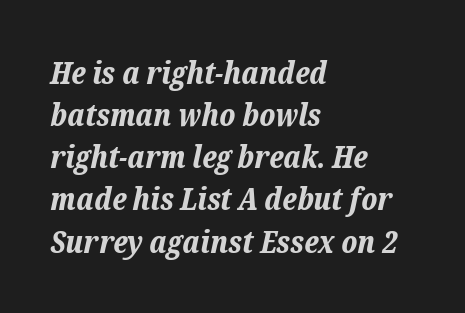
One-word summary of the alignment: left. Weight check: bold — yes, fully. Regarding leading, the lines here are spaced in the standard way. Any mark beneath the type? The region is blank. Is the letter spacing exaggerated? No — it looks like the ordinary default.
